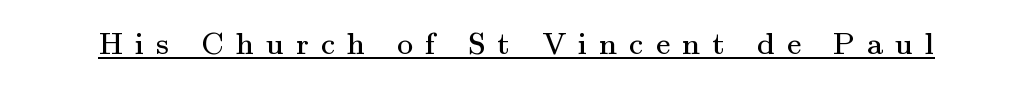
Q: Is the text bold? A: No.
Q: Is the text italic (slanted)? A: No, it is upright.
Q: Is the typeface a serif or a sans-serif typeface? A: Serif.
Q: Is the text underlined? A: Yes.
Q: Is the spacing between letters normal or unusually wide? A: Unusually wide.
Q: Width (condensed, normal, or wide)? A: Normal.
Q: Stroke contrast? A: Medium.
Q: x-height? A: Small.
Q: Monospaced? A: No.
